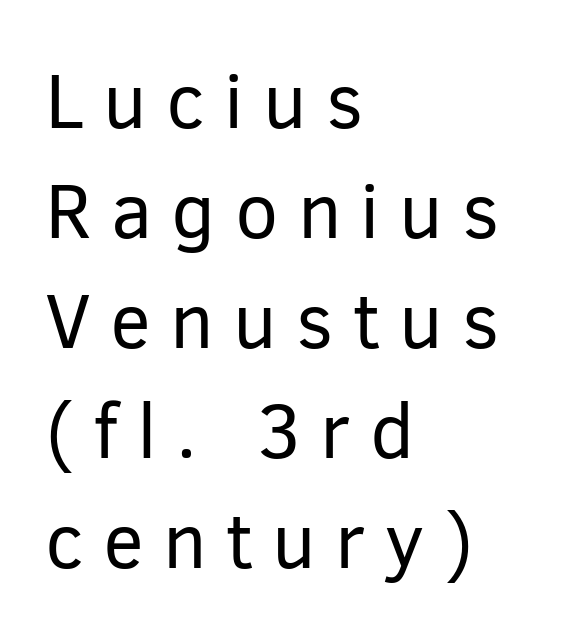
The image shows 77 px regular-weight sans-serif type, upright; set left-aligned, normal line spacing (1.43x), unusually wide letter spacing (+0.25 em), not underlined; low stroke contrast and a medium x-height.
